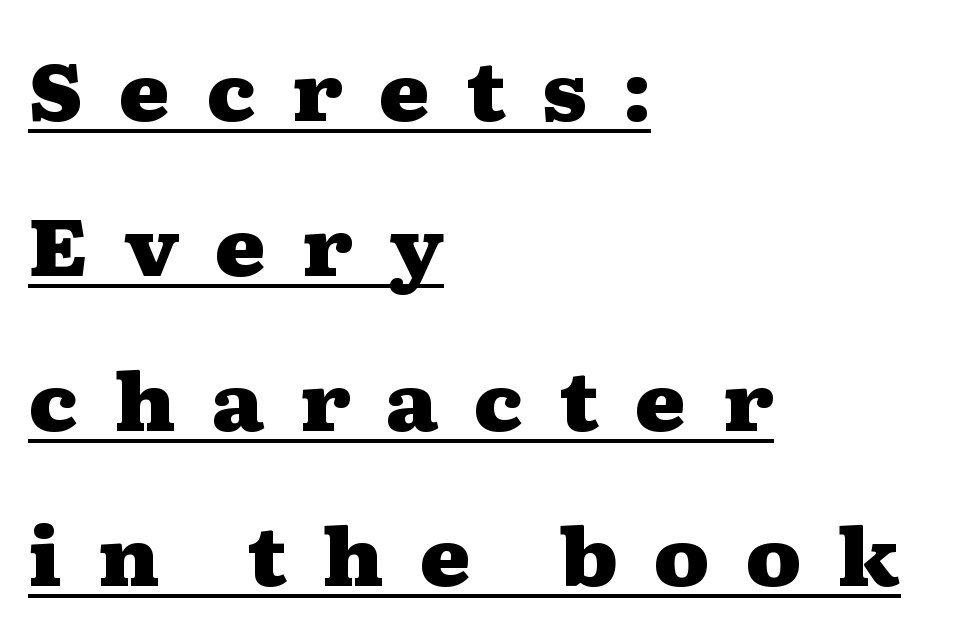
In terms of posture, this sample is upright. Does a line run under the words? Yes, clearly. The font is running at its bold setting. These lines are set flush left with a ragged right edge. These lines are composed in type with serifs.
